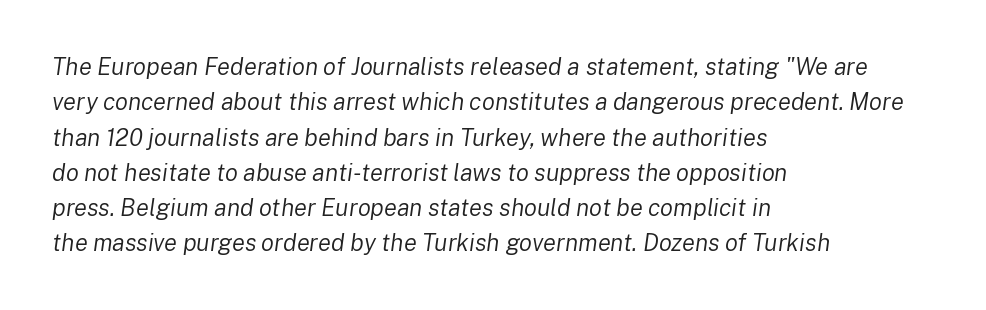
Q: Is the text bold? A: No.
Q: Is the text italic (slanted)? A: Yes, it leans right by about 8 degrees.
Q: Is the text underlined? A: No.
Q: How is the paragraph aligned? A: Left-aligned.
Q: Is the spacing between letters normal or unusually wide? A: Normal.
Q: Is the spacing between lines tight, normal or loose? A: Normal.
